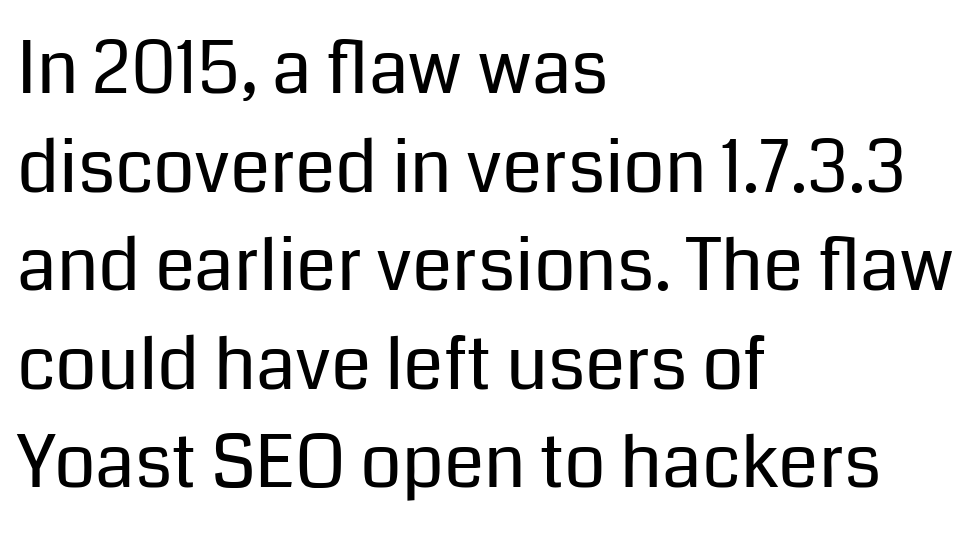
Honestly, there is no underline to notice here at all. In terms of leading, this rendering sits right in the middle. Casual observation: everything's shoved over to the left. Regarding serifs, this sample does without them. The letters advance in unequal steps, a hallmark of proportional type. Standard letterfit; no display-style spreading of the glyphs.
